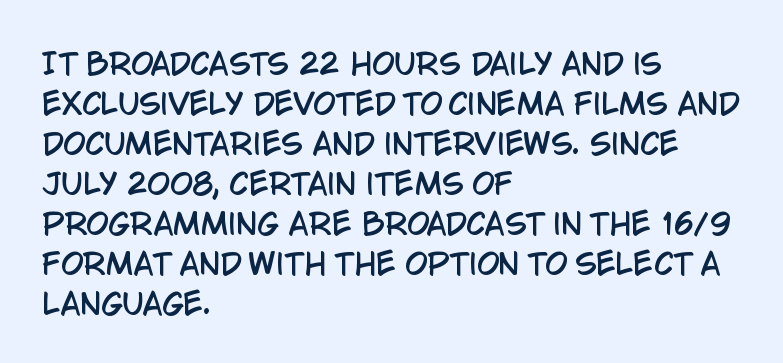
Between one letter and the next there's only the usual sliver of space. This is sans-serif lettering, the kind often seen on screens and signage. Is the block centered? No — it sits flush against the left margin. You can tell it's not italic because the verticals are truly vertical. A typesetter would call this proportional, since set widths differ per character. These lines sit exactly where default settings would place them.
